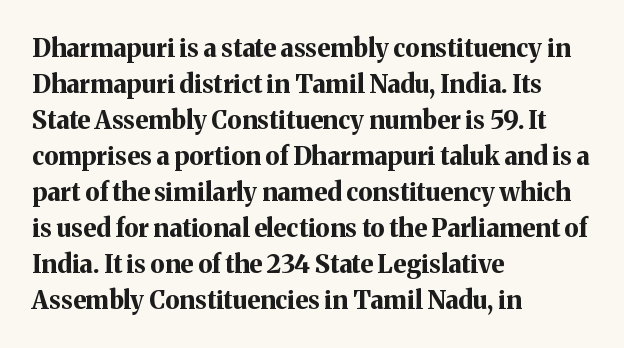
{"italic": "no", "bold": "yes", "underline": "no", "align": "left", "line_spacing": "normal", "line_spacing_ratio": 1.44, "letter_spacing": "normal", "letter_spacing_em": 0.0, "glyph_px": 25}
